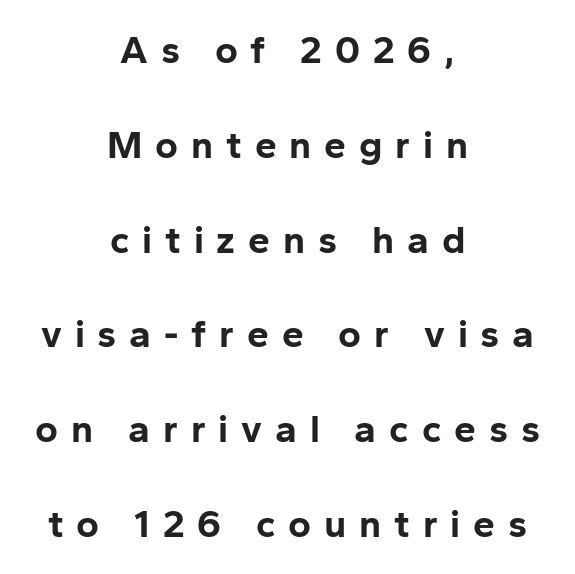
Q: Is the text bold? A: Yes.
Q: Is the text italic (slanted)? A: No, it is upright.
Q: Is the typeface a serif or a sans-serif typeface? A: Sans-serif.
Q: Is the text underlined? A: No.
Q: How is the paragraph aligned? A: Centered.
Q: Is the spacing between letters normal or unusually wide? A: Unusually wide.
Q: Is the spacing between lines tight, normal or loose? A: Loose.
Q: Width (condensed, normal, or wide)? A: Normal.
Q: Stroke contrast? A: Low.
Q: x-height? A: Medium.
Q: Monospaced? A: No.
